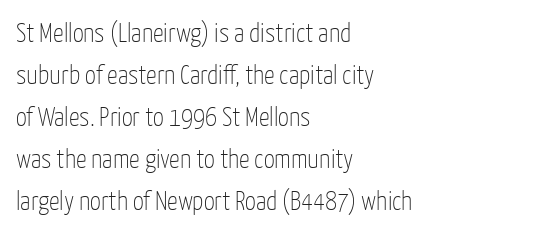
Each new line begins a customary step beneath the previous one. The passage shown is not underscored anywhere. Weight: not bold — regular or lighter. Nope, not italic — everything's standing straight. A classic flush-left, rag-right setting is used for this passage.
